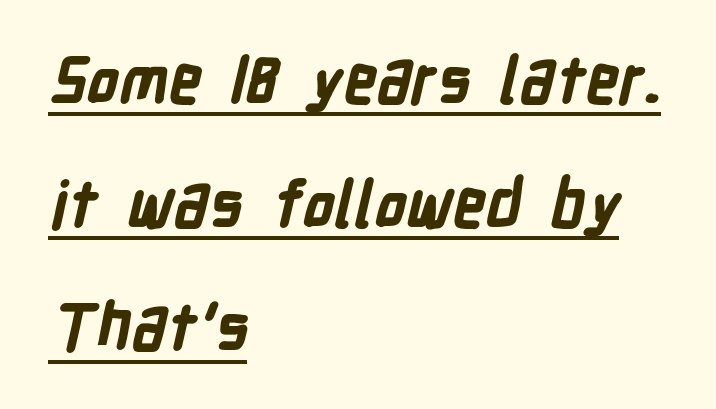
The image shows 64 px bold, condensed sans-serif type; set left-aligned, loose line spacing (1.93x), normal letter spacing, underlined; low stroke contrast and a medium x-height.
